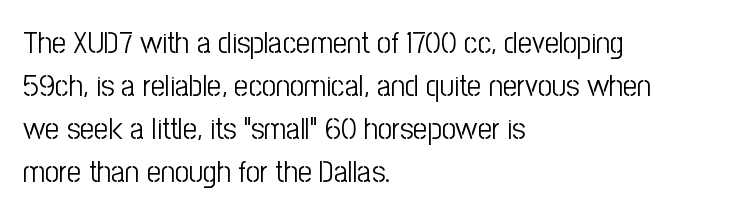
This rendering leaves character spacing at its baseline value. The paragraph has a hard left edge and a soft right edge. What's the leading like? Ordinary, nothing unusual. Each row of text sits above clean, open space. Every character sits straight up, as roman type does. Here the designer chose a conventional face with non-uniform glyph widths.
